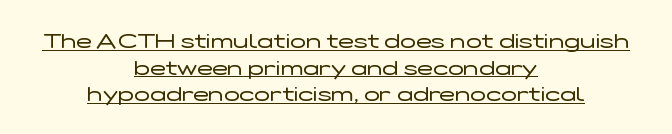
The image shows 21 px text type, upright; set centered, normal line spacing (1.27x), normal letter spacing, underlined.
